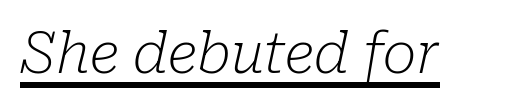
Q: Is the text bold? A: No.
Q: Is the text italic (slanted)? A: Yes, it leans right by about 10 degrees.
Q: Is the typeface a serif or a sans-serif typeface? A: Serif.
Q: Is the text underlined? A: Yes.
Q: Is the spacing between letters normal or unusually wide? A: Normal.
Q: Width (condensed, normal, or wide)? A: Normal.
Q: Stroke contrast? A: Low.
Q: x-height? A: Medium.
Q: Monospaced? A: No.
